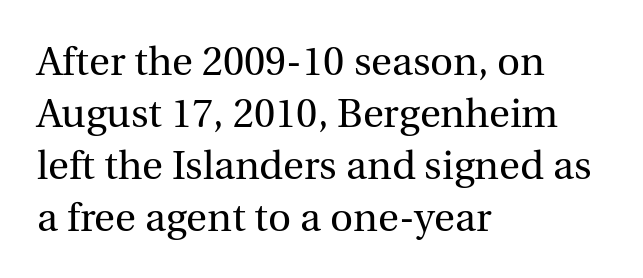
The designer left line spacing at the default. No extra tracking has been applied to these lines. The strokes carry an ordinary text weight at most. Do the characters align in a grid? No, the font is proportional. The characters display serif detailing at their extremities.
